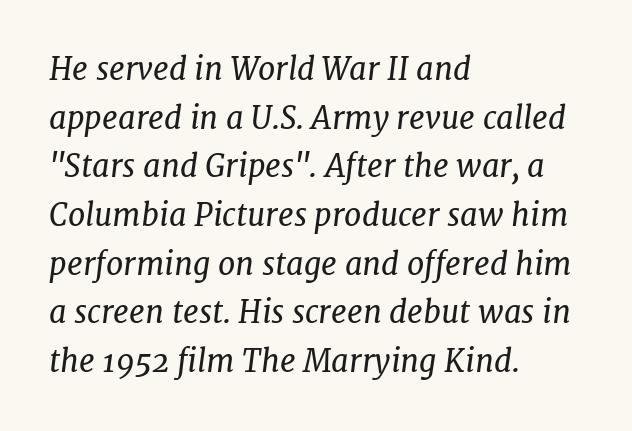
Q: Is the text bold? A: No.
Q: Is the text italic (slanted)? A: Yes, it leans right by about 7 degrees.
Q: Is the typeface a serif or a sans-serif typeface? A: Serif.
Q: Is the text underlined? A: No.
Q: How is the paragraph aligned? A: Left-aligned.
Q: Is the spacing between letters normal or unusually wide? A: Normal.
Q: Is the spacing between lines tight, normal or loose? A: Normal.
Q: Width (condensed, normal, or wide)? A: Normal.
Q: Stroke contrast? A: Low.
Q: x-height? A: Medium.
Q: Monospaced? A: No.
